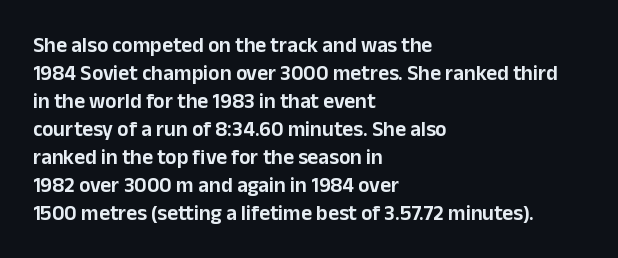
Q: Is the text italic (slanted)? A: No, it is upright.
Q: Is the text underlined? A: No.
Q: How is the paragraph aligned? A: Left-aligned.
Q: Is the spacing between letters normal or unusually wide? A: Normal.
Q: Is the spacing between lines tight, normal or loose? A: Normal.
